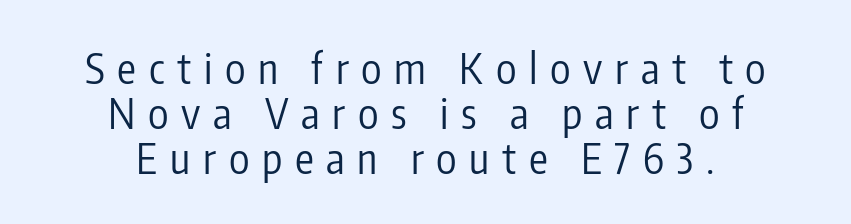
Which margin do the lines hug? Neither — every line sits in the middle. The font sits on the lighter half of the weight spectrum, regular included. Ascenders rise straight up at ninety degrees. The designer went with a sans here, leaving each stem footless. The rendering inserts visible extra space after every character.
